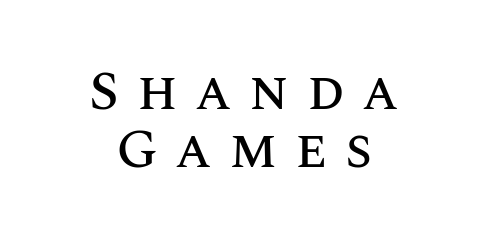
The image shows 55 px text type, upright; set centered, tight line spacing (1.06x), unusually wide letter spacing (+0.32 em), not underlined; medium stroke contrast and a large x-height.
